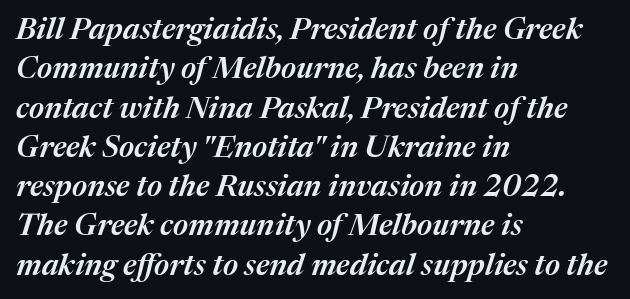
The image shows 30 px semibold type, italic (leaning right); set left-aligned, normal line spacing (1.31x), normal letter spacing, not underlined; medium stroke contrast and a medium x-height.
